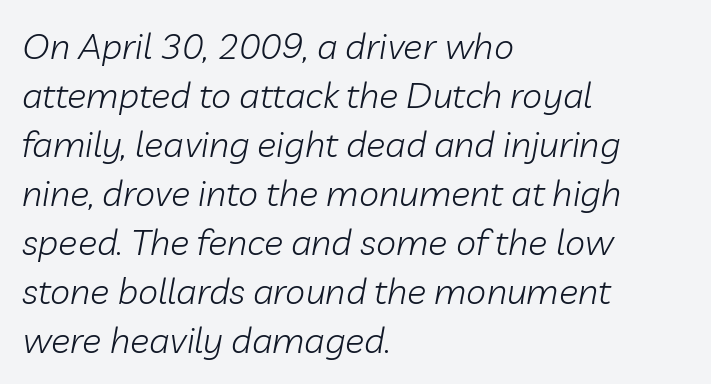
Q: Is the text bold? A: No.
Q: Is the text italic (slanted)? A: Yes, it leans right by about 10 degrees.
Q: Is the text underlined? A: No.
Q: How is the paragraph aligned? A: Left-aligned.
Q: Is the spacing between letters normal or unusually wide? A: Normal.
Q: Is the spacing between lines tight, normal or loose? A: Normal.
Q: Width (condensed, normal, or wide)? A: Normal.
Q: Stroke contrast? A: Low.
Q: x-height? A: Medium.
Q: Monospaced? A: No.
